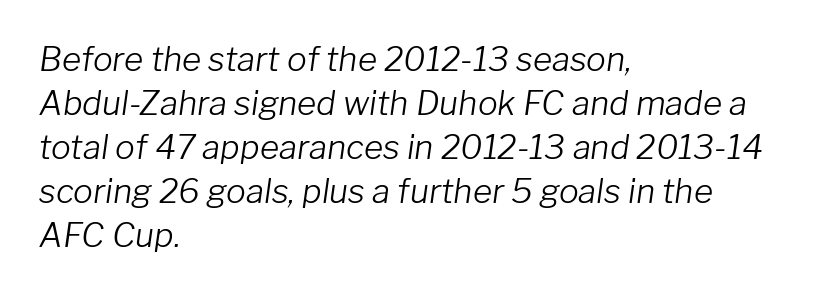
The image shows 33 px light type, italic (leaning right); set left-aligned, normal line spacing (1.33x), normal letter spacing, not underlined; low stroke contrast and a medium x-height.
